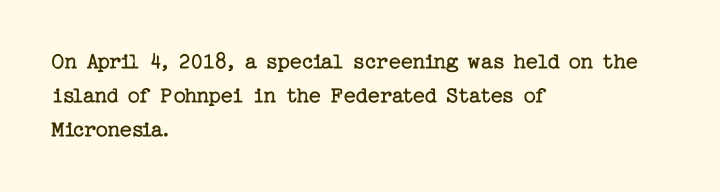
{"italic": "no", "bold": "no", "underline": "no", "align": "left", "line_spacing": "normal", "line_spacing_ratio": 1.42, "letter_spacing": "normal", "letter_spacing_em": 0.0, "glyph_px": 24}
